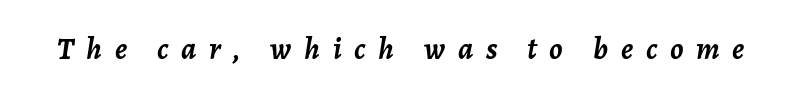
The image shows 31 px semibold type, italic (leaning right); set unusually wide letter spacing (+0.41 em), not underlined; low stroke contrast and a medium x-height.
